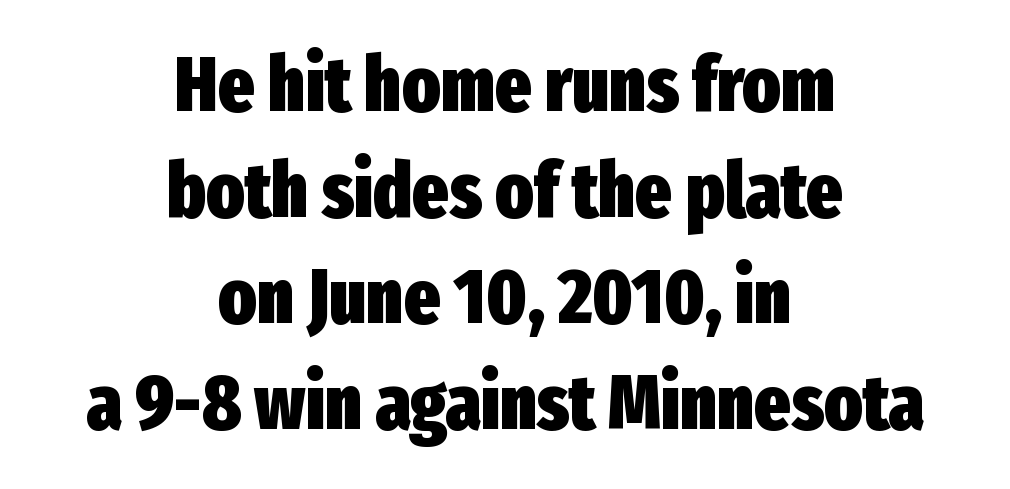
{"serif": "no", "italic": "no", "bold": "yes", "weight": "heavy", "width": "condensed", "stroke_contrast": "low", "x_height": "medium", "monospaced": "no", "underline": "no", "align": "center", "line_spacing": "normal", "line_spacing_ratio": 1.36, "letter_spacing": "normal", "letter_spacing_em": 0.0, "glyph_px": 78}
